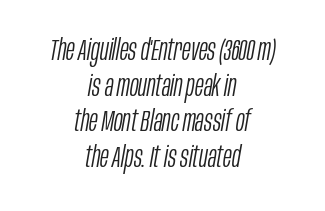
{"italic": "yes", "lean": "right", "slant_degrees": 10, "bold": "no", "weight": "light", "width": "condensed", "stroke_contrast": "low", "x_height": "large", "monospaced": "no", "underline": "no", "align": "center", "line_spacing_ratio": 1.23, "letter_spacing": "normal", "letter_spacing_em": 0.0, "glyph_px": 29}
